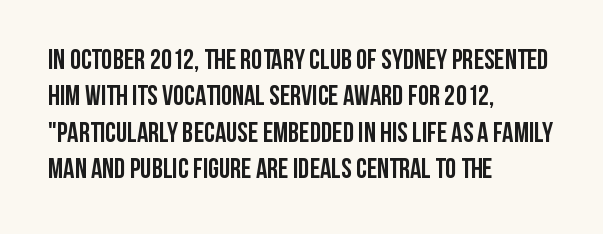
The strip under each line holds only bare page. Notice how descenders clear the ascenders below comfortably — that's standard leading. Each letter keeps its own natural width here, so spacing adapts to shape. The rendering uses a bold face; every stroke is thick and dark. Notice how the passage keeps a crisp vertical edge on the left only. This rendering employs a face without finishing strokes, i.e., a sans-serif.
